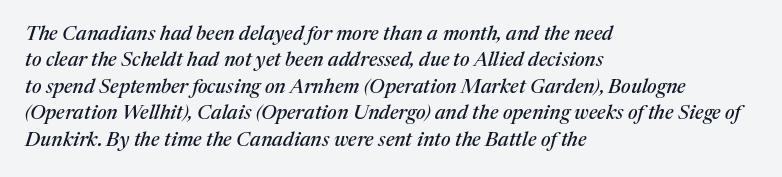
Q: Is the text italic (slanted)? A: Yes, it leans right by about 17 degrees.
Q: Is the text underlined? A: No.
Q: How is the paragraph aligned? A: Left-aligned.
Q: Is the spacing between letters normal or unusually wide? A: Normal.
Q: Is the spacing between lines tight, normal or loose? A: Normal.
